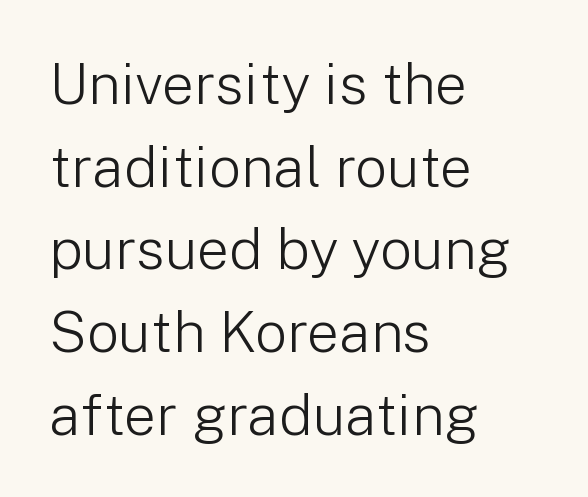
What stands out about the letter spacing? Nothing — it is the standard amount. The type family on display is of the sans-serif kind. Stems here are at most as thick as an everyday book face. In CSS terms this would be text-align: left. A typesetter would call this proportional, since set widths differ per character.
